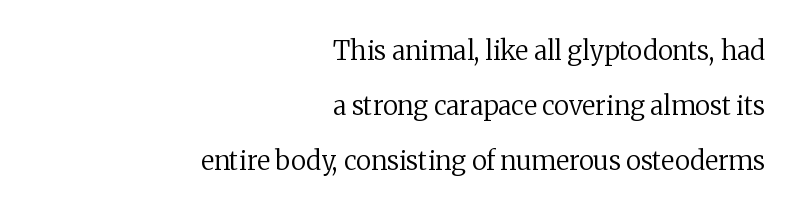
The image shows 26 px text type, upright; set right-aligned, loose line spacing (2.11x), normal letter spacing, not underlined.
